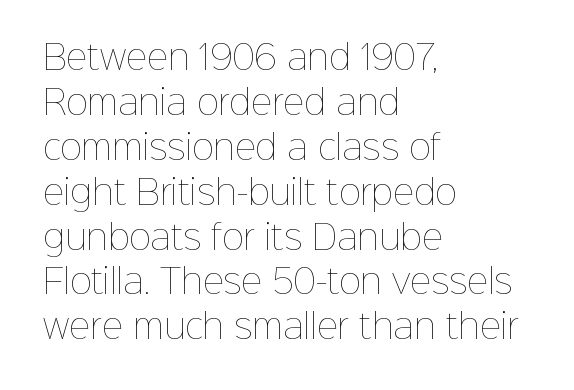
{"italic": "no", "bold": "no", "weight": "thin", "width": "normal", "stroke_contrast": "low", "x_height": "medium", "monospaced": "no", "underline": "no", "align": "left", "line_spacing": "normal", "line_spacing_ratio": 1.36, "letter_spacing": "normal", "letter_spacing_em": 0.0, "glyph_px": 33}
